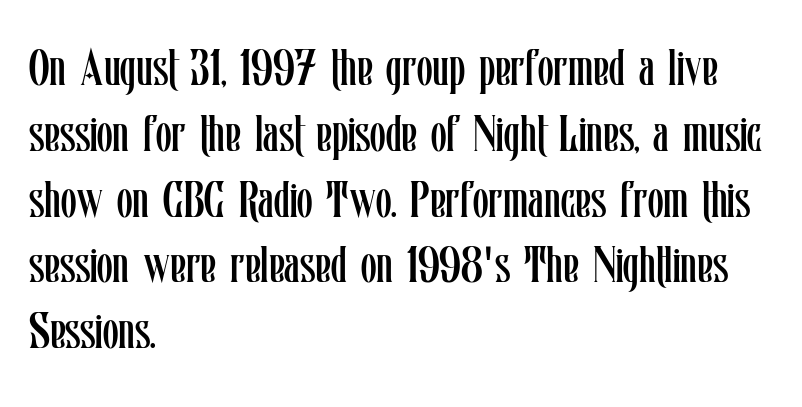
Line beginnings align vertically; line endings do not. Is the letter spacing exaggerated? No — it looks like the ordinary default. In terms of leading, this rendering sits right in the middle. The typography opts for an upright posture over an oblique one. The baseline area is clear. A light-to-regular cut is what we see here.
